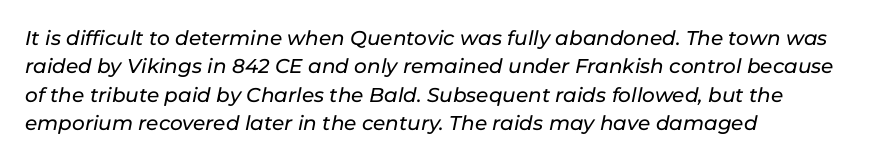
The image shows 20 px text type, italic (leaning right); set left-aligned, normal line spacing (1.42x), normal letter spacing, not underlined.
